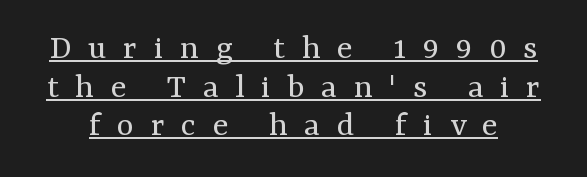
The image shows 36 px regular-weight serif type, upright; set tight line spacing (1.07x), unusually wide letter spacing (+0.46 em), underlined; medium stroke contrast and a medium x-height.
